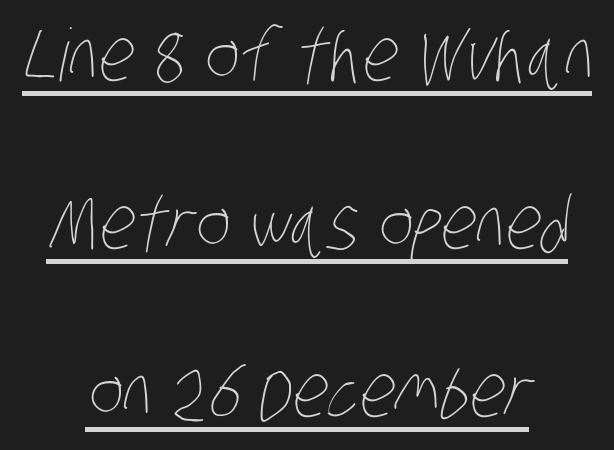
{"bold": "no", "weight": "thin", "width": "condensed", "stroke_contrast": "low", "x_height": "large", "monospaced": "no", "underline": "yes", "align": "center", "line_spacing": "loose", "line_spacing_ratio": 2.3, "letter_spacing": "normal", "letter_spacing_em": 0.0, "glyph_px": 73}
